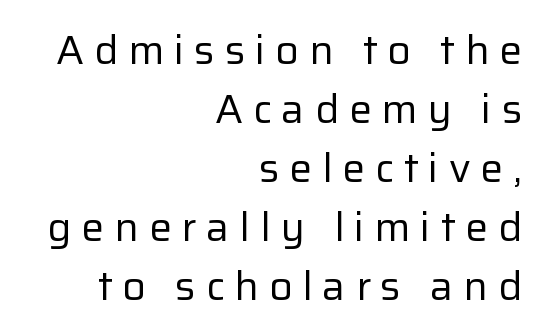
The letters advance in unequal steps, a hallmark of proportional type. The typography opts for an upright posture over an oblique one. Nope, no serifs anywhere on these letters. Clear beneath every line of the passage. Glyph-to-glyph distance is far greater than everyday printed text. No chunkiness to these letters — they're not bold.
